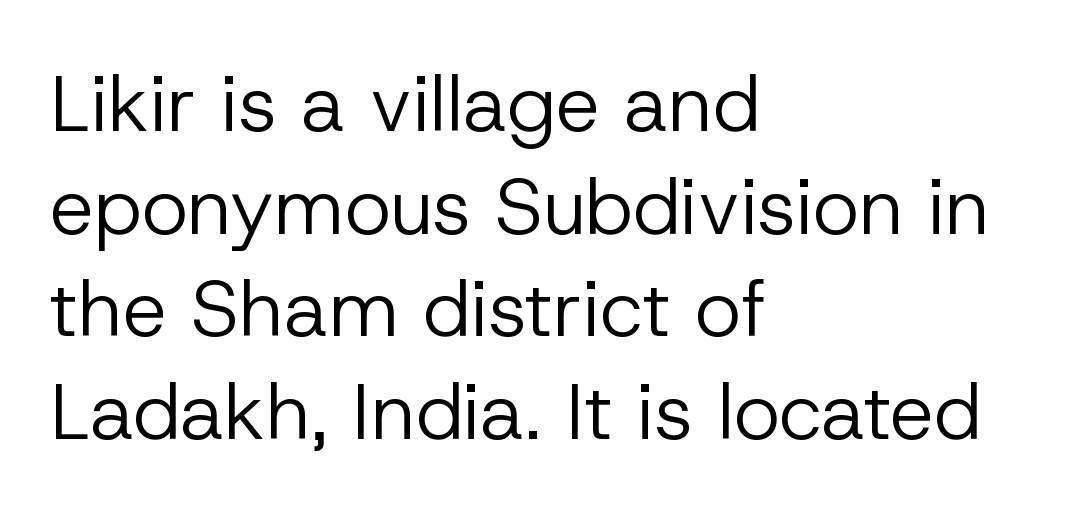
{"serif": "no", "italic": "no", "bold": "no", "weight": "regular", "width": "normal", "stroke_contrast": "low", "x_height": "medium", "monospaced": "no", "underline": "no", "align": "left", "line_spacing": "normal", "line_spacing_ratio": 1.3, "letter_spacing": "normal", "letter_spacing_em": 0.0, "glyph_px": 79}
